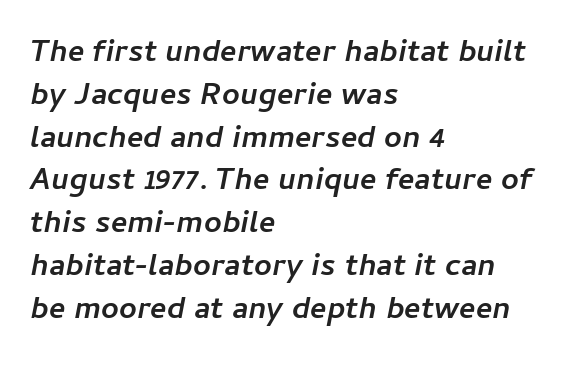
This sample uses plain, unmodified letter spacing. This is oblique type, the kind used for emphasis or titles. Short and long lines alike share a common starting point at left. Character widths vary here, with narrow letters taking less room than wide ones. Regular leading. The words here are not underlined.
